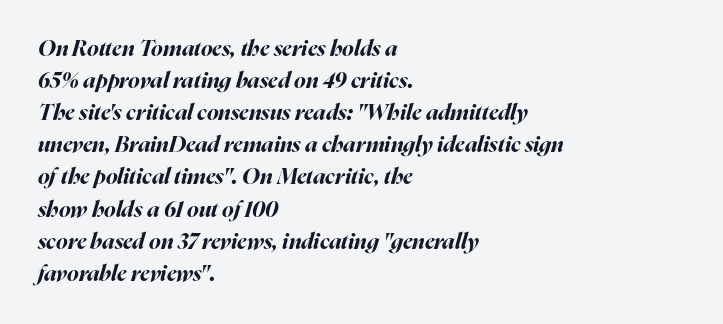
The image shows 22 px bold type, italic (leaning right); set left-aligned, normal line spacing (1.46x), normal letter spacing, not underlined.
